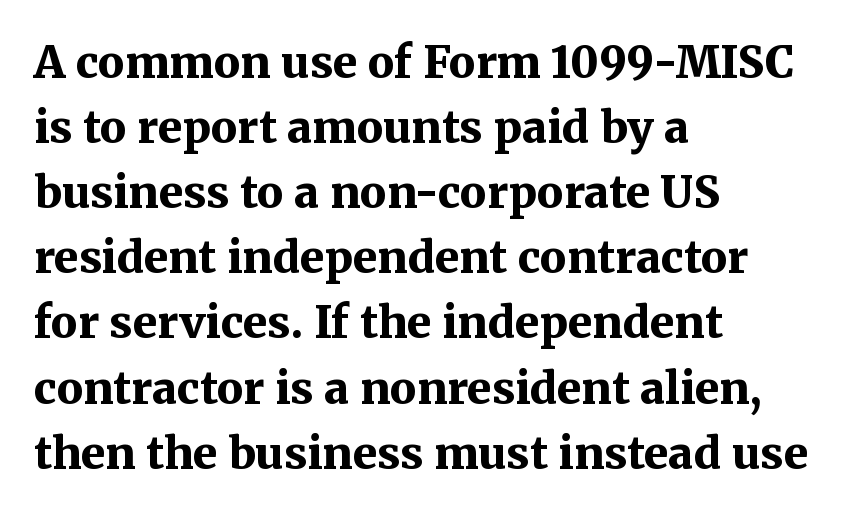
{"serif": "yes", "italic": "no", "bold": "yes", "weight": "bold", "width": "normal", "stroke_contrast": "medium", "x_height": "medium", "monospaced": "no", "underline": "no", "align": "left", "line_spacing": "normal", "line_spacing_ratio": 1.48, "letter_spacing": "normal", "letter_spacing_em": 0.0, "glyph_px": 44}
